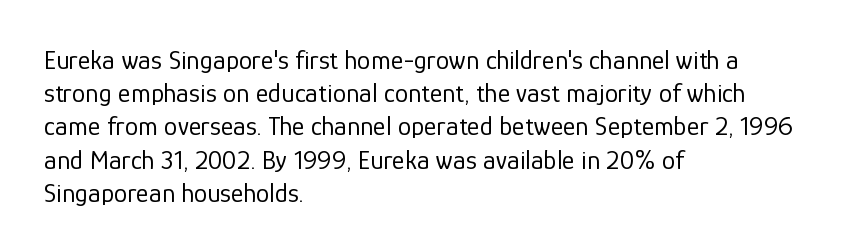
{"italic": "no", "bold": "no", "underline": "no", "align": "left", "line_spacing_ratio": 1.23, "letter_spacing": "normal", "letter_spacing_em": 0.0, "glyph_px": 27}
